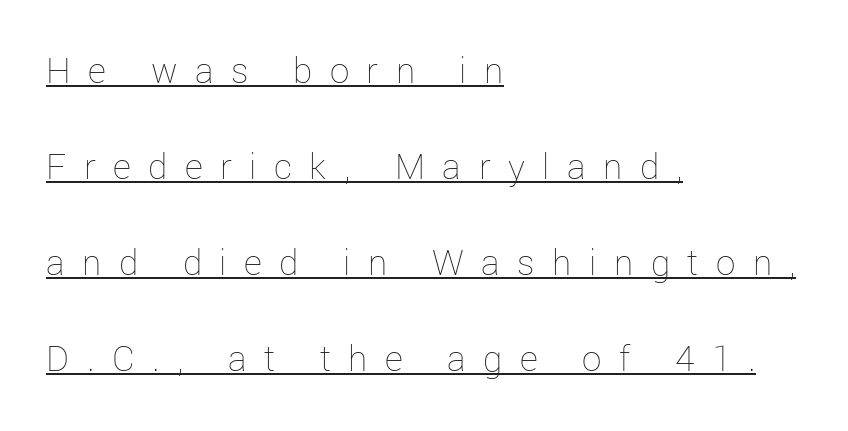
Q: Is the text bold? A: No.
Q: Is the text italic (slanted)? A: No, it is upright.
Q: Is the text underlined? A: Yes.
Q: How is the paragraph aligned? A: Left-aligned.
Q: Is the spacing between letters normal or unusually wide? A: Unusually wide.
Q: Is the spacing between lines tight, normal or loose? A: Loose.
Q: Width (condensed, normal, or wide)? A: Normal.
Q: Stroke contrast? A: Low.
Q: x-height? A: Medium.
Q: Monospaced? A: No.
